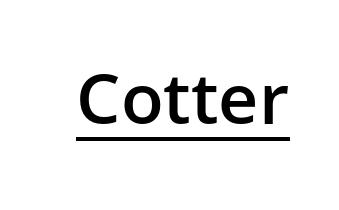
Q: Is the text bold? A: Semi-bold.
Q: Is the text italic (slanted)? A: No, it is upright.
Q: Is the typeface a serif or a sans-serif typeface? A: Sans-serif.
Q: Is the text underlined? A: Yes.
Q: Is the spacing between letters normal or unusually wide? A: Normal.
Q: Width (condensed, normal, or wide)? A: Normal.
Q: Stroke contrast? A: Low.
Q: x-height? A: Medium.
Q: Monospaced? A: No.
